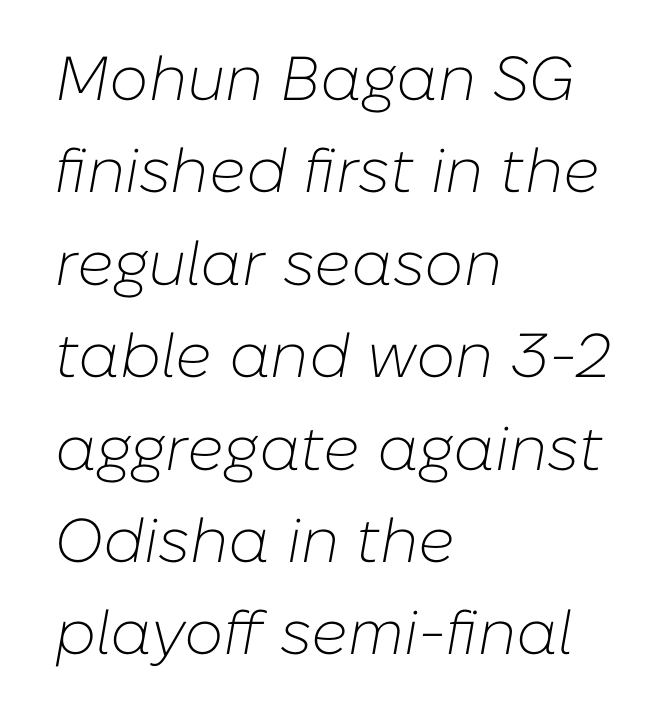
{"italic": "yes", "lean": "right", "slant_degrees": 10, "bold": "no", "weight": "light", "width": "normal", "stroke_contrast": "low", "x_height": "medium", "monospaced": "no", "underline": "no", "align": "left", "line_spacing": "normal", "line_spacing_ratio": 1.49, "letter_spacing": "normal", "letter_spacing_em": 0.0, "glyph_px": 62}
